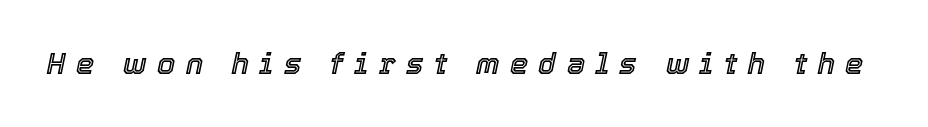
{"italic": "yes", "lean": "right", "slant_degrees": 12, "width": "normal", "x_height": "medium", "monospaced": "no", "underline": "no", "letter_spacing": "wide", "letter_spacing_em": 0.36, "glyph_px": 29}
